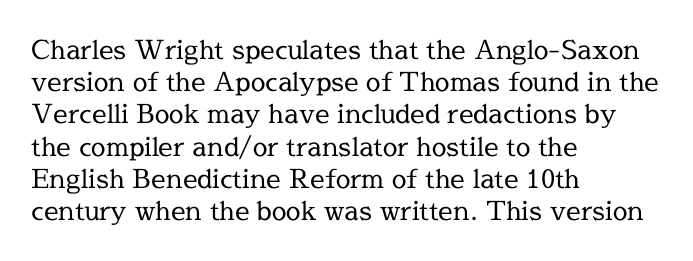
The image shows 26 px text type, upright; set left-aligned, line spacing 1.24x, normal letter spacing, not underlined.
